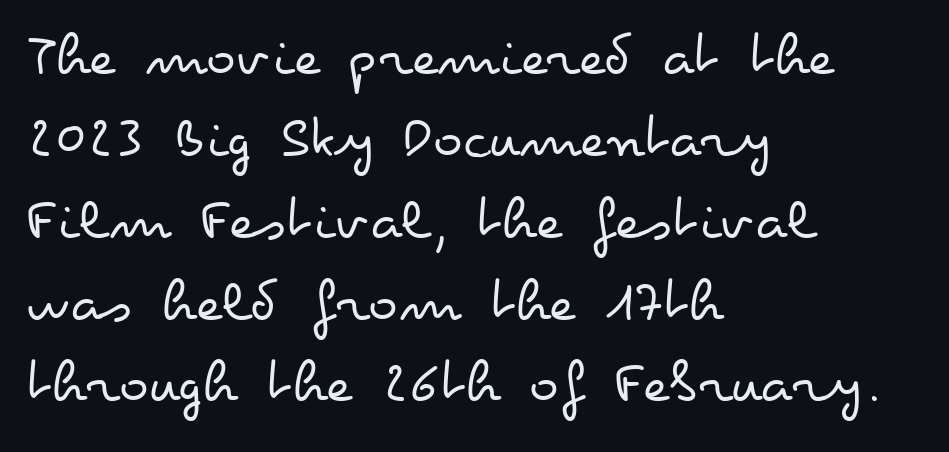
Q: Is the text bold? A: No.
Q: Is the text italic (slanted)? A: No, it is upright.
Q: Is the text underlined? A: No.
Q: How is the paragraph aligned? A: Left-aligned.
Q: Is the spacing between letters normal or unusually wide? A: Normal.
Q: Is the spacing between lines tight, normal or loose? A: Normal.
Q: Width (condensed, normal, or wide)? A: Wide.
Q: Stroke contrast? A: Low.
Q: x-height? A: Small.
Q: Monospaced? A: No.
